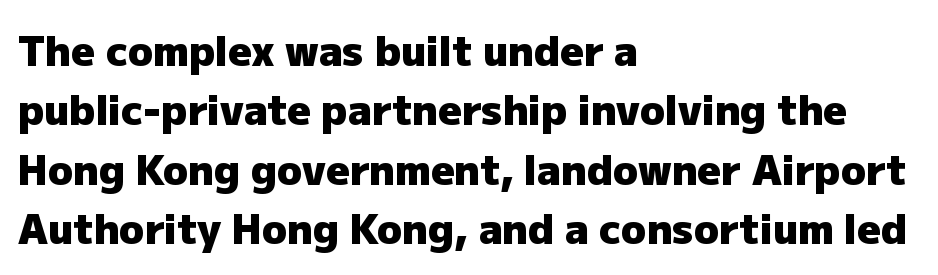
Notice how thick the strokes are: this is what a full bold looks like. Look at the bottom of the vertical strokes: they stop flat, with no serifs. The specimen reads as upright at a glance. In terms of letterspacing, this is plain default setting. Varying glyph widths throughout — classic text-font behaviour.
